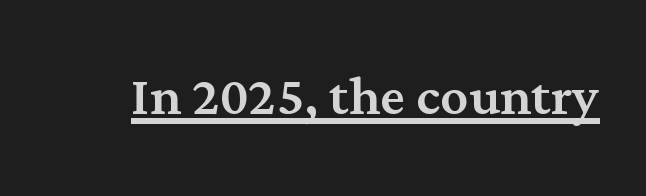
Q: Is the text italic (slanted)? A: No, it is upright.
Q: Is the typeface a serif or a sans-serif typeface? A: Serif.
Q: Is the text underlined? A: Yes.
Q: Is the spacing between letters normal or unusually wide? A: Normal.
Q: Width (condensed, normal, or wide)? A: Normal.
Q: Stroke contrast? A: Medium.
Q: x-height? A: Medium.
Q: Monospaced? A: No.
